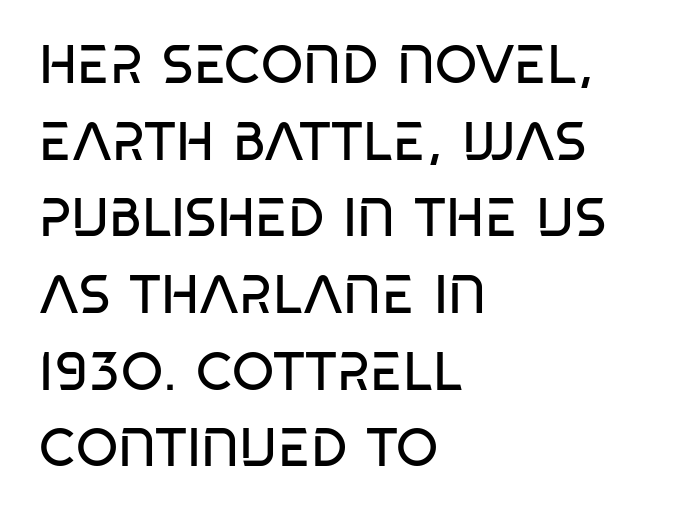
The letterforms sit at book weight or below. The letters advance in unequal steps, a hallmark of proportional type. Anything drawn beneath the words? Only blank space. You can tell from the bare stems that sans-serif type was used. Casual observation: everything's shoved over to the left.
